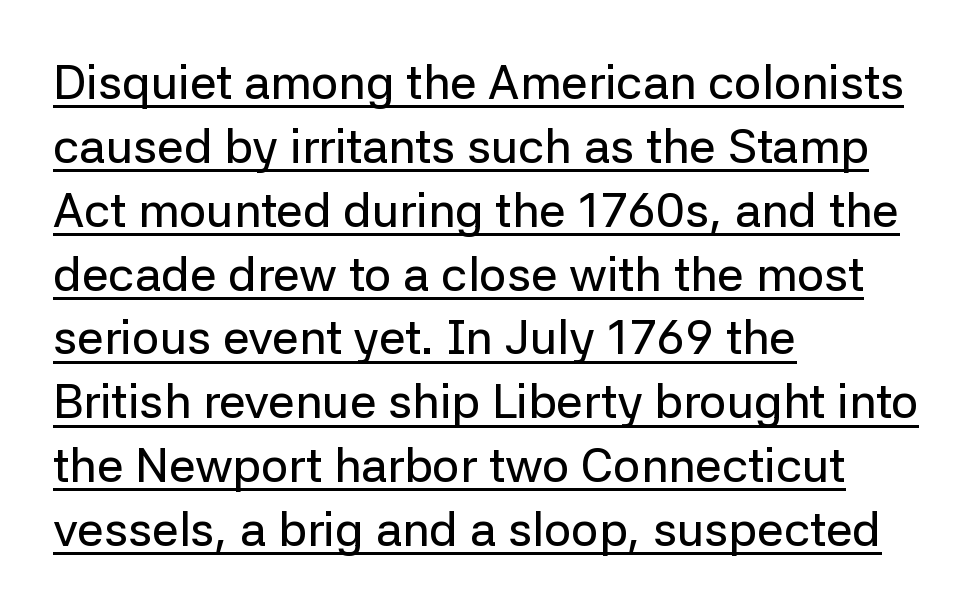
{"serif": "no", "italic": "no", "width": "normal", "stroke_contrast": "low", "x_height": "medium", "monospaced": "no", "underline": "yes", "align": "left", "line_spacing": "normal", "line_spacing_ratio": 1.33, "letter_spacing": "normal", "letter_spacing_em": 0.0, "glyph_px": 48}
